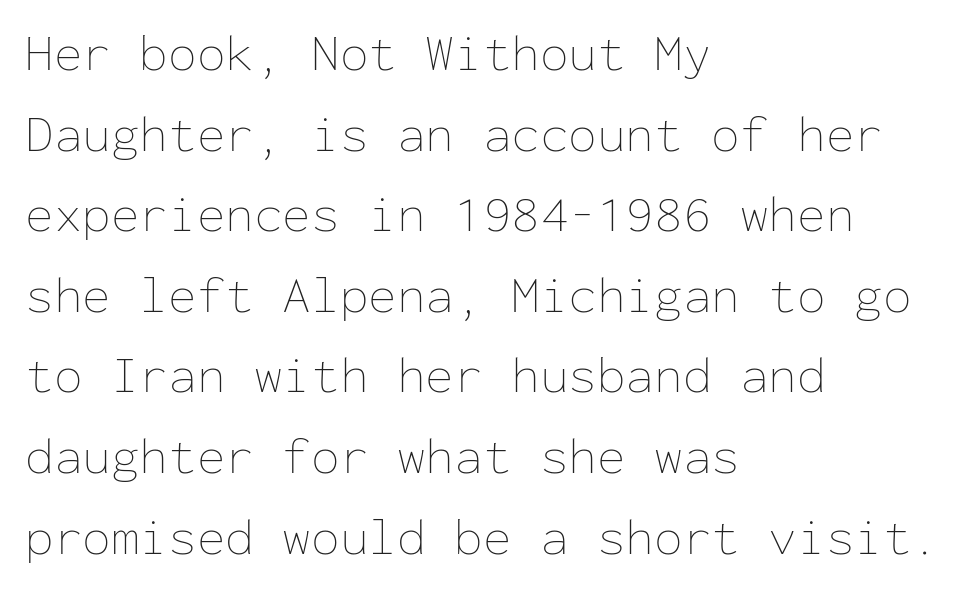
The image shows 52 px thin type, upright, monospaced; set left-aligned, normal line spacing (1.55x), normal letter spacing, not underlined; low stroke contrast and a medium x-height.
